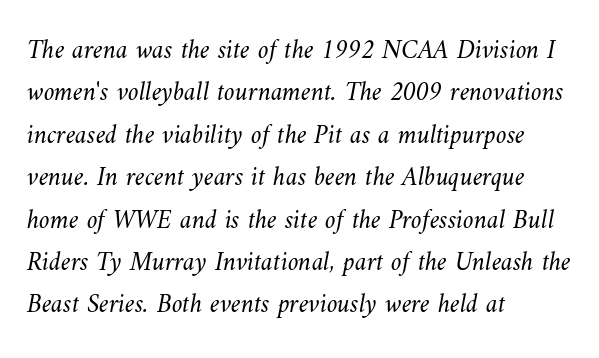
{"bold": "no", "underline": "no", "align": "left", "line_spacing": "normal", "line_spacing_ratio": 1.57, "letter_spacing": "normal", "letter_spacing_em": 0.0, "glyph_px": 27}
